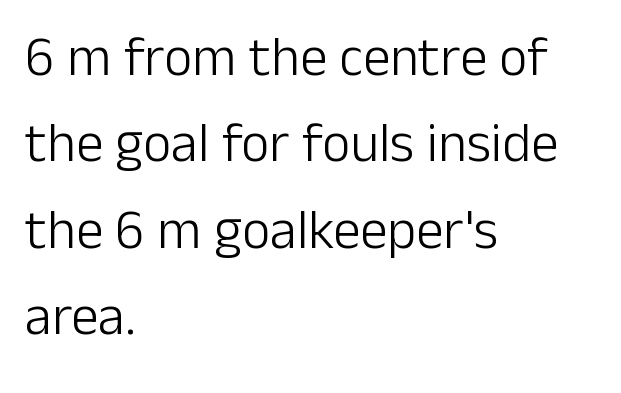
{"serif": "no", "italic": "no", "bold": "no", "weight": "light", "width": "normal", "stroke_contrast": "low", "x_height": "medium", "monospaced": "no", "underline": "no", "align": "left", "line_spacing": "normal", "line_spacing_ratio": 1.57, "letter_spacing": "normal", "letter_spacing_em": 0.0, "glyph_px": 55}
